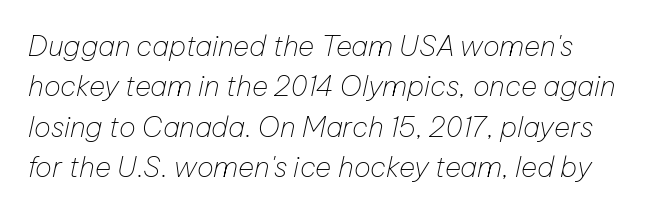
The image shows 28 px thin type, italic (leaning right); set normal line spacing (1.44x), normal letter spacing, not underlined; low stroke contrast and a medium x-height.
